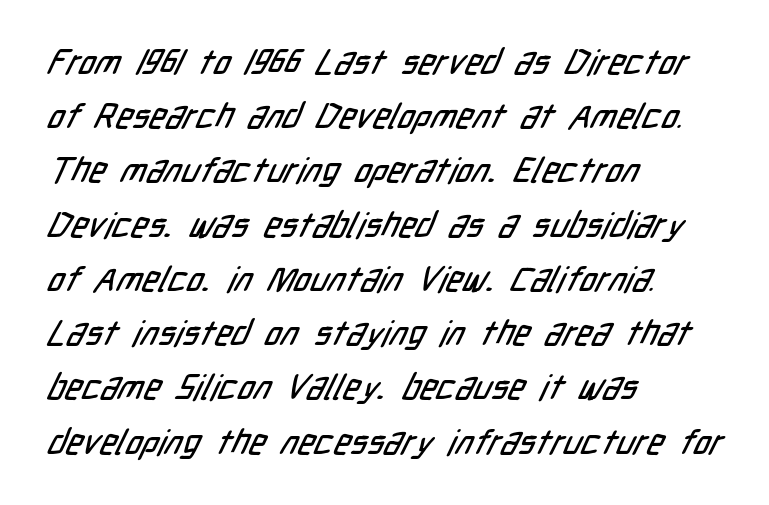
The image shows 35 px condensed sans-serif type; set left-aligned, normal line spacing (1.55x), normal letter spacing, not underlined; low stroke contrast and a medium x-height.
